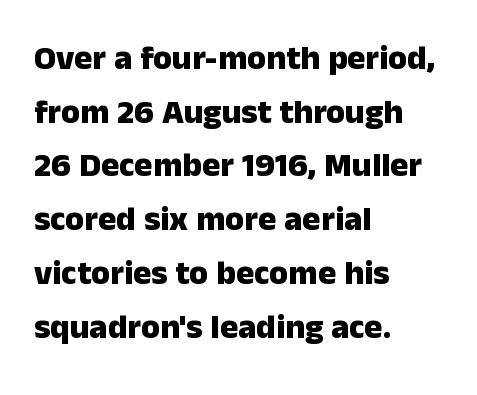
Q: Is the text bold? A: Yes.
Q: Is the text italic (slanted)? A: No, it is upright.
Q: Is the typeface a serif or a sans-serif typeface? A: Sans-serif.
Q: Is the text underlined? A: No.
Q: How is the paragraph aligned? A: Left-aligned.
Q: Is the spacing between letters normal or unusually wide? A: Normal.
Q: Is the spacing between lines tight, normal or loose? A: Normal.
Q: Width (condensed, normal, or wide)? A: Normal.
Q: Stroke contrast? A: Low.
Q: x-height? A: Medium.
Q: Monospaced? A: No.
